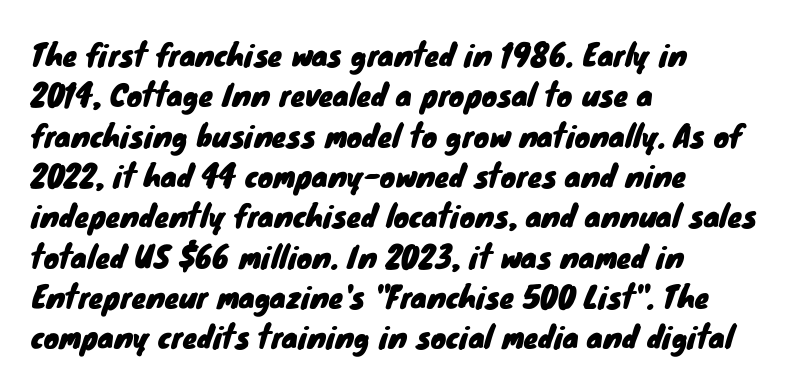
{"serif": "no", "width": "normal", "stroke_contrast": "low", "x_height": "small", "monospaced": "no", "underline": "no", "align": "left", "line_spacing": "normal", "line_spacing_ratio": 1.39, "letter_spacing": "normal", "letter_spacing_em": 0.0, "glyph_px": 29}
